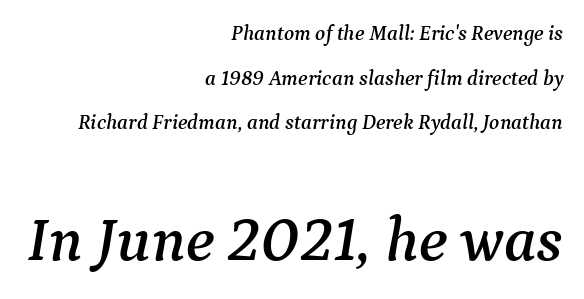
The image shows 63 px serif type, italic (leaning right); set right-aligned, loose line spacing (2.12x), normal letter spacing, not underlined; the second (bottom) block is 3.0x larger; medium stroke contrast and a medium x-height.
